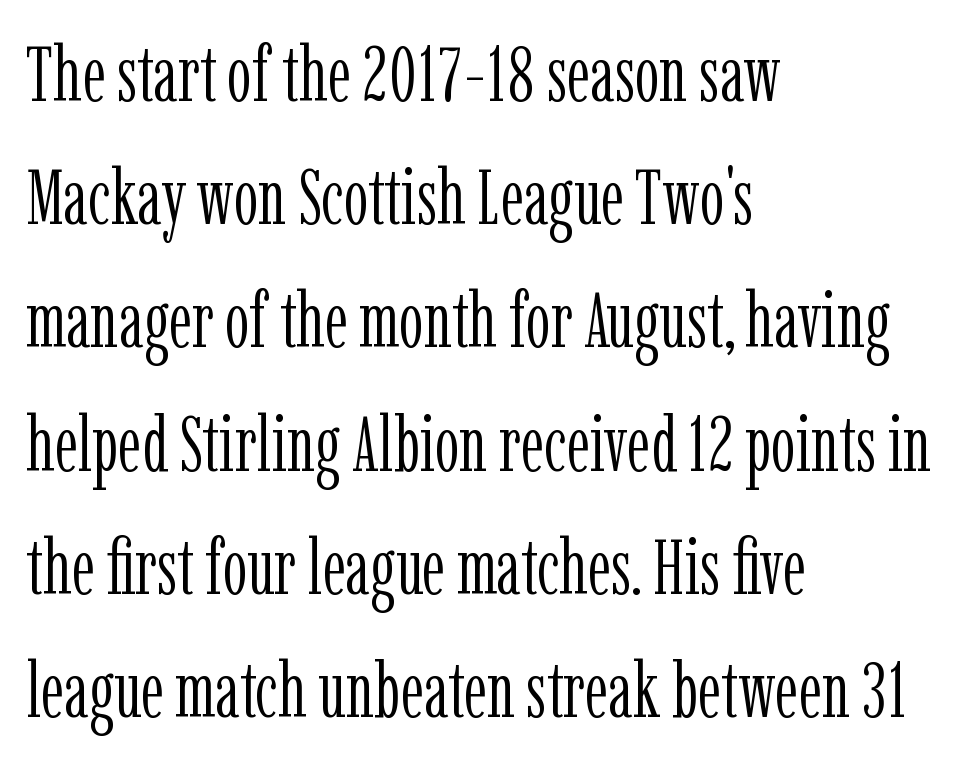
Q: Is the text bold? A: No.
Q: Is the text italic (slanted)? A: No, it is upright.
Q: Is the typeface a serif or a sans-serif typeface? A: Serif.
Q: Is the text underlined? A: No.
Q: How is the paragraph aligned? A: Left-aligned.
Q: Is the spacing between letters normal or unusually wide? A: Normal.
Q: Is the spacing between lines tight, normal or loose? A: Normal.
Q: Width (condensed, normal, or wide)? A: Condensed.
Q: Stroke contrast? A: Low.
Q: x-height? A: Medium.
Q: Monospaced? A: No.
